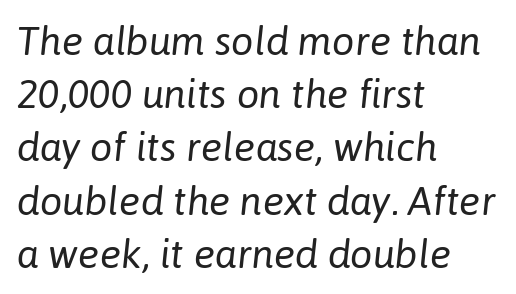
Designer's note — italics engaged. Summary of weight: not heavy and not bold. The space beneath each line is pristine and unruled. The rendering uses a moderate line-height, typical for paragraphs. Is this a fixed-width face? No — the glyphs have proportional, varying widths. Each line starts at the same left margin while the right side varies.
